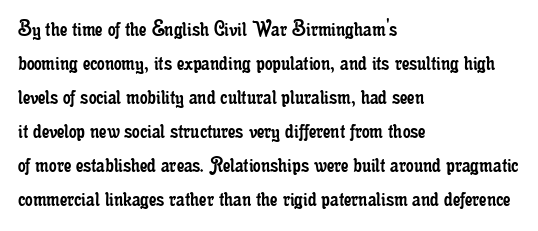
{"italic": "no", "bold": "no", "underline": "no", "align": "left", "line_spacing": "normal", "line_spacing_ratio": 1.42, "letter_spacing": "normal", "letter_spacing_em": 0.0, "glyph_px": 24}
